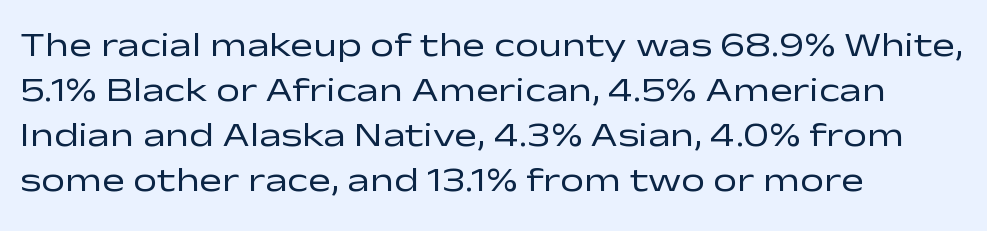
{"serif": "no", "italic": "no", "bold": "no", "weight": "regular", "width": "wide", "stroke_contrast": "low", "x_height": "medium", "monospaced": "no", "underline": "no", "align": "left", "line_spacing": "normal", "line_spacing_ratio": 1.32, "letter_spacing": "normal", "letter_spacing_em": 0.0, "glyph_px": 34}
